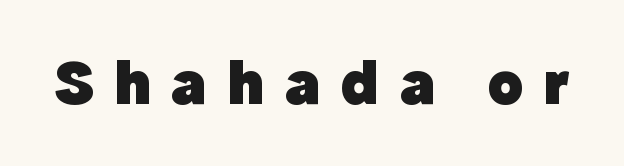
The image shows 65 px heavy sans-serif type, upright; set unusually wide letter spacing (+0.31 em), not underlined; a medium x-height.
